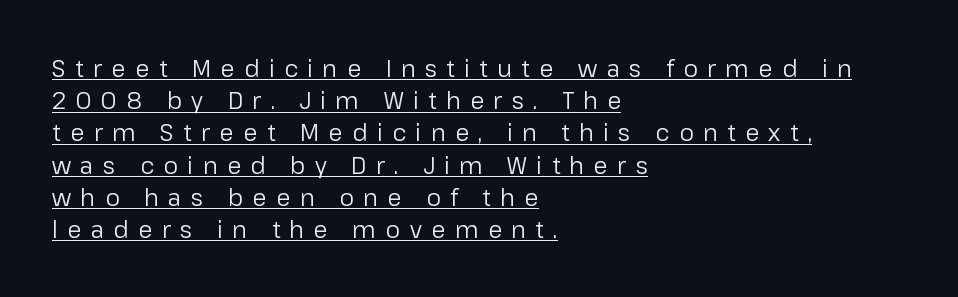
The rendering anchors every line to the left-hand side. Is the stroke heavy? The answer is a plain regular-or-lighter. This sample keeps an unexceptional amount of space between lines. The tracking reads as deliberately expanded to a designer's eye.
